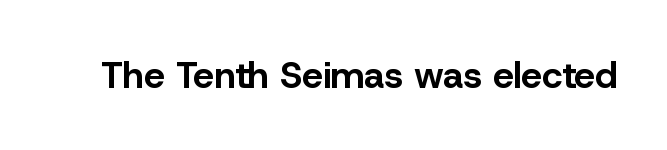
{"serif": "no", "italic": "no", "bold": "yes", "weight": "bold", "width": "normal", "stroke_contrast": "low", "x_height": "medium", "monospaced": "no", "underline": "no", "letter_spacing": "normal", "letter_spacing_em": 0.0, "glyph_px": 37}
